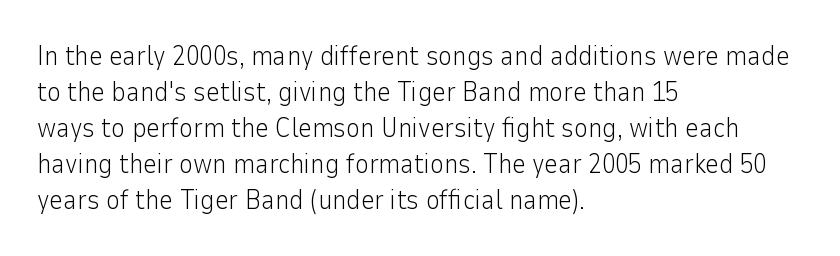
Q: Is the text bold? A: No.
Q: Is the text italic (slanted)? A: No, it is upright.
Q: Is the text underlined? A: No.
Q: How is the paragraph aligned? A: Left-aligned.
Q: Is the spacing between letters normal or unusually wide? A: Normal.
Q: Is the spacing between lines tight, normal or loose? A: Normal.
